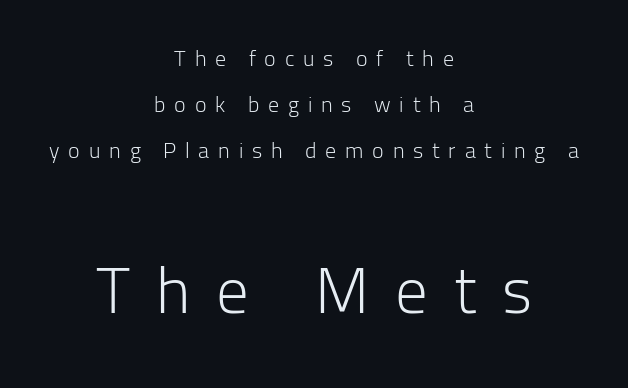
Q: Is the text bold? A: No.
Q: Is the text italic (slanted)? A: No, it is upright.
Q: Is the typeface a serif or a sans-serif typeface? A: Sans-serif.
Q: Is the text underlined? A: No.
Q: How is the paragraph aligned? A: Centered.
Q: Is the spacing between letters normal or unusually wide? A: Unusually wide.
Q: Is the spacing between lines tight, normal or loose? A: Loose.
Q: Which block of text is set in a larger size, the first (top) or the second (bottom)? A: The second (bottom) one.
Q: Width (condensed, normal, or wide)? A: Normal.
Q: Stroke contrast? A: Low.
Q: x-height? A: Medium.
Q: Monospaced? A: No.
